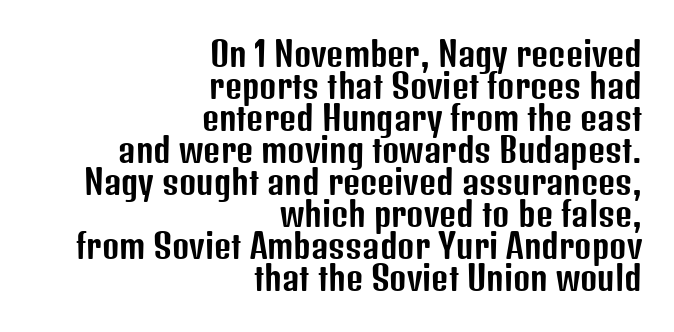
The image shows 33 px condensed sans-serif type, upright; set right-aligned, tight line spacing (0.97x), normal letter spacing, not underlined; low stroke contrast and a medium x-height.
